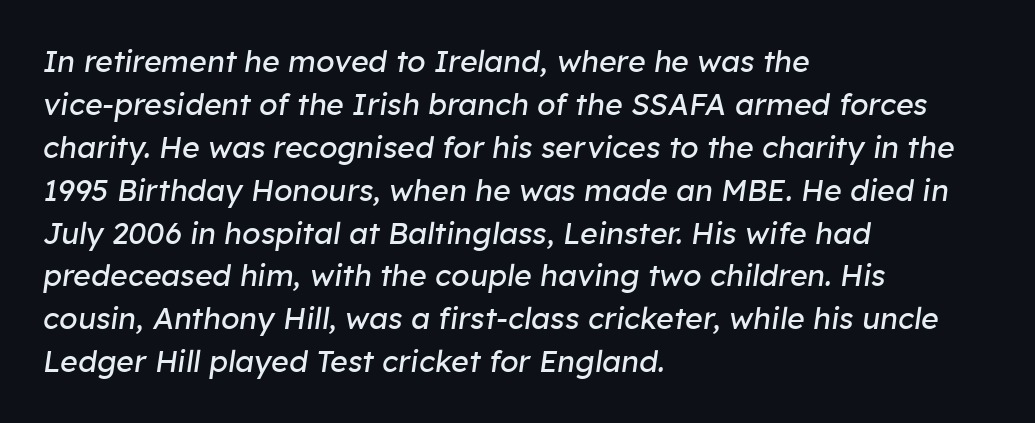
{"italic": "yes", "lean": "right", "slant_degrees": 8, "bold": "no", "weight": "regular", "width": "normal", "stroke_contrast": "low", "x_height": "medium", "monospaced": "no", "underline": "no", "align": "left", "line_spacing": "normal", "line_spacing_ratio": 1.43, "letter_spacing": "normal", "letter_spacing_em": 0.0, "glyph_px": 30}
